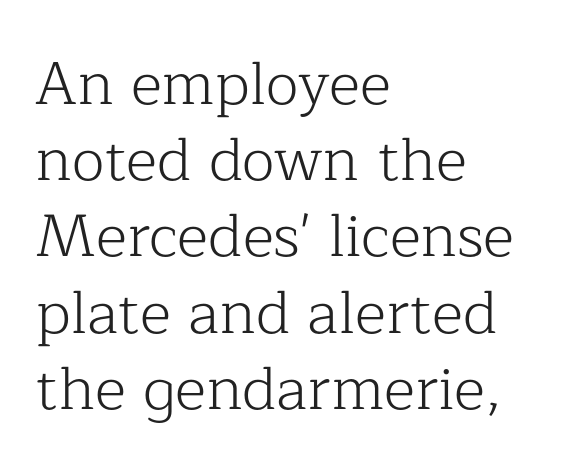
Q: Is the text bold? A: No.
Q: Is the text italic (slanted)? A: No, it is upright.
Q: Is the typeface a serif or a sans-serif typeface? A: Serif.
Q: Is the text underlined? A: No.
Q: How is the paragraph aligned? A: Left-aligned.
Q: Is the spacing between letters normal or unusually wide? A: Normal.
Q: Is the spacing between lines tight, normal or loose? A: Normal.
Q: Width (condensed, normal, or wide)? A: Normal.
Q: Stroke contrast? A: Low.
Q: x-height? A: Medium.
Q: Monospaced? A: No.
